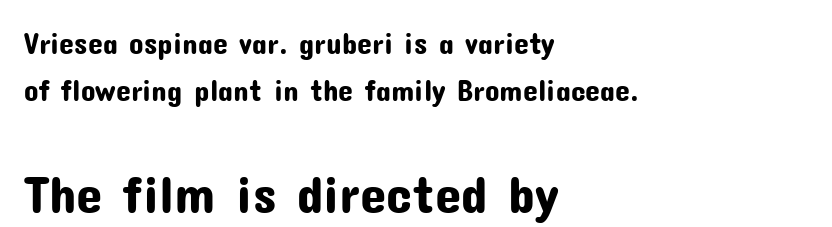
The image shows 53 px sans-serif type, upright; set left-aligned, normal line spacing (1.57x), normal letter spacing, not underlined; the second (bottom) block is 1.77x larger; low stroke contrast and a medium x-height.
